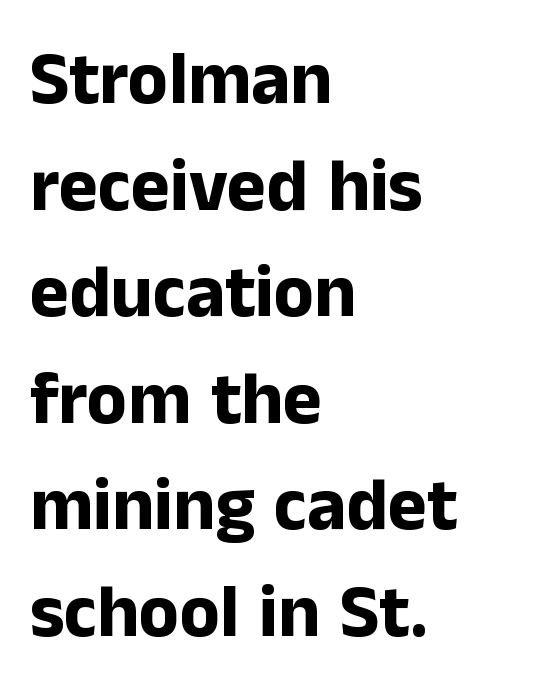
You'd pick this weight for a headline — it's a proper bold. Letter spacing: default. Casual observation: everything's shoved over to the left. These lines were composed using upright roman letters.
